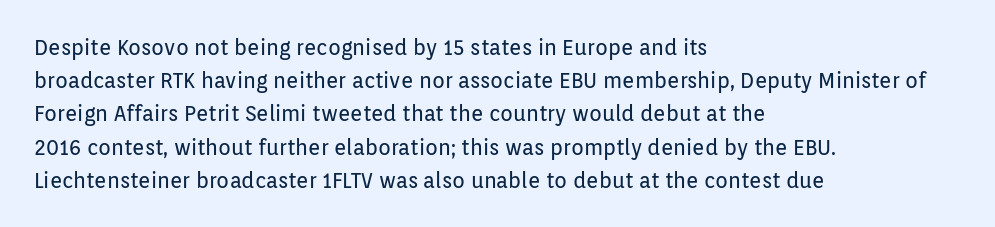
{"italic": "no", "bold": "no", "underline": "no", "align": "left", "line_spacing": "normal", "line_spacing_ratio": 1.58, "letter_spacing": "normal", "letter_spacing_em": 0.0, "glyph_px": 21}
